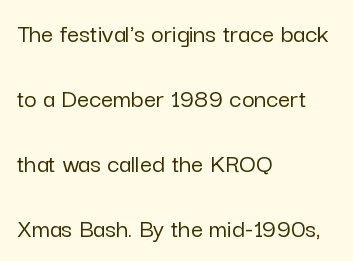
Tall strokes in this sample are plumb rather than angled. Beneath every word, the page is bare. There is no visible air inserted between adjacent glyphs. The space between consecutive lines is lavish. The compositor pushed each line to the left boundary.
